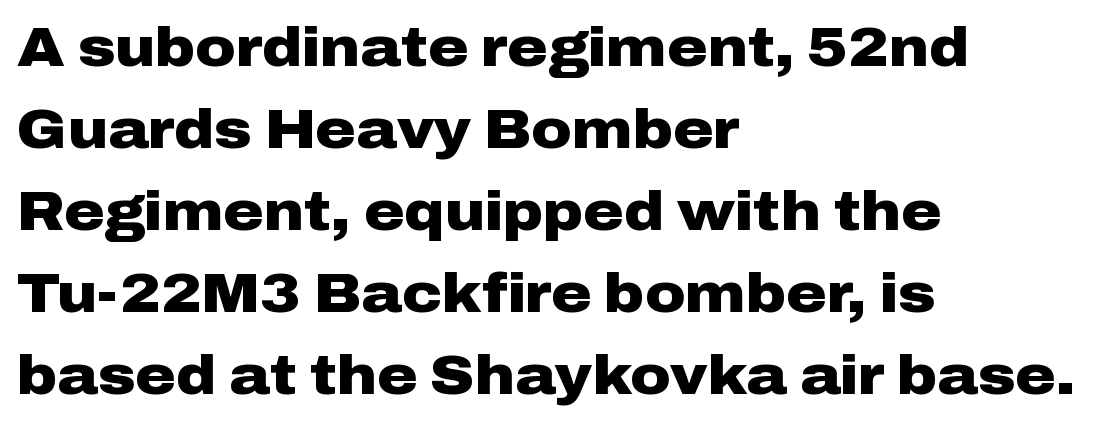
Q: Is the text bold? A: Yes.
Q: Is the text italic (slanted)? A: No, it is upright.
Q: Is the typeface a serif or a sans-serif typeface? A: Sans-serif.
Q: Is the text underlined? A: No.
Q: How is the paragraph aligned? A: Left-aligned.
Q: Is the spacing between letters normal or unusually wide? A: Normal.
Q: Is the spacing between lines tight, normal or loose? A: Normal.
Q: Width (condensed, normal, or wide)? A: Wide.
Q: Stroke contrast? A: Low.
Q: x-height? A: Medium.
Q: Monospaced? A: No.
